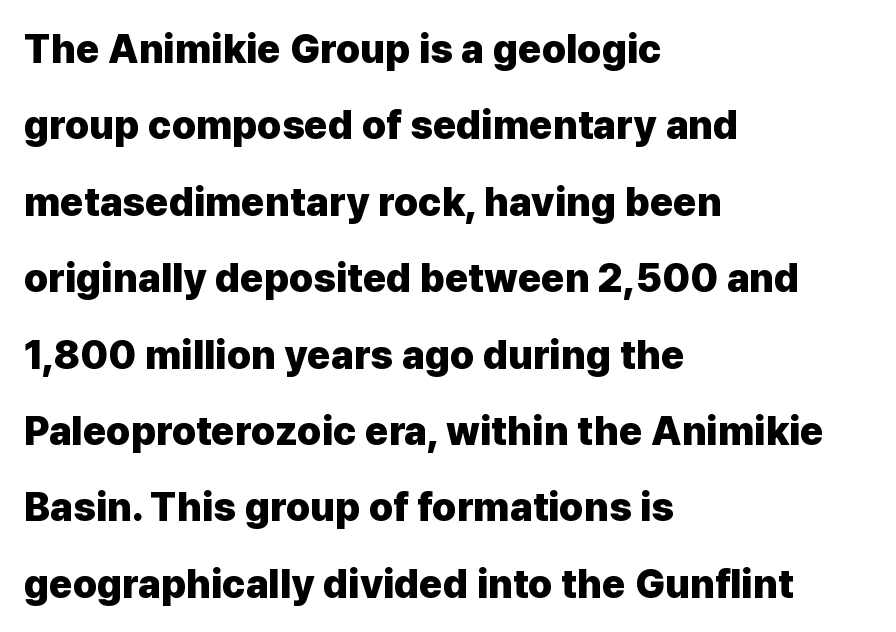
Q: Is the text bold? A: Yes.
Q: Is the text italic (slanted)? A: No, it is upright.
Q: Is the typeface a serif or a sans-serif typeface? A: Sans-serif.
Q: Is the text underlined? A: No.
Q: How is the paragraph aligned? A: Left-aligned.
Q: Is the spacing between letters normal or unusually wide? A: Normal.
Q: Is the spacing between lines tight, normal or loose? A: Loose.
Q: Width (condensed, normal, or wide)? A: Normal.
Q: Stroke contrast? A: Low.
Q: x-height? A: Medium.
Q: Monospaced? A: No.
